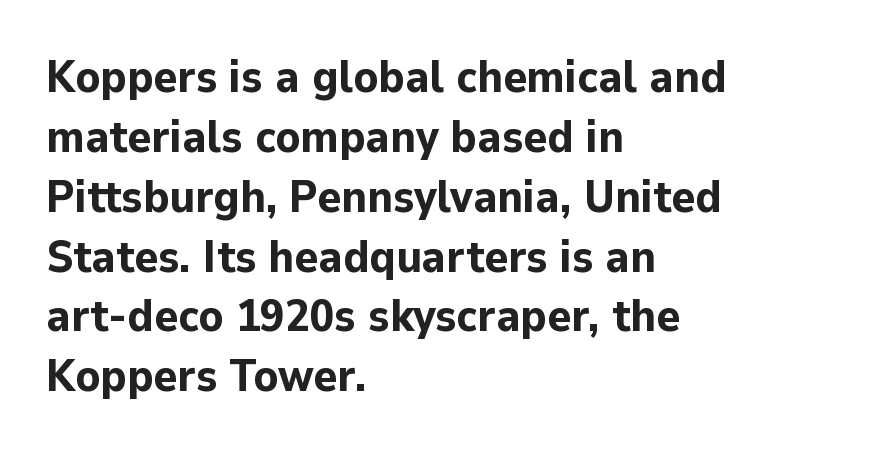
{"serif": "no", "italic": "no", "bold": "yes", "weight": "bold", "width": "normal", "stroke_contrast": "low", "x_height": "medium", "monospaced": "no", "underline": "no", "align": "left", "line_spacing": "normal", "line_spacing_ratio": 1.33, "letter_spacing": "normal", "letter_spacing_em": 0.0, "glyph_px": 45}
